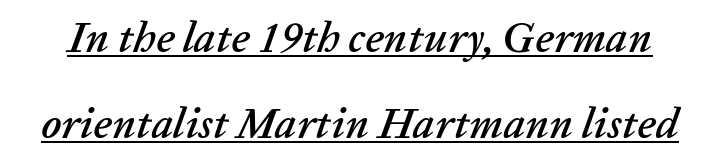
Q: Is the text italic (slanted)? A: Yes, it leans right by about 20 degrees.
Q: Is the text underlined? A: Yes.
Q: Is the spacing between letters normal or unusually wide? A: Normal.
Q: Is the spacing between lines tight, normal or loose? A: Loose.
Q: Width (condensed, normal, or wide)? A: Normal.
Q: Stroke contrast? A: Low.
Q: x-height? A: Medium.
Q: Monospaced? A: No.
